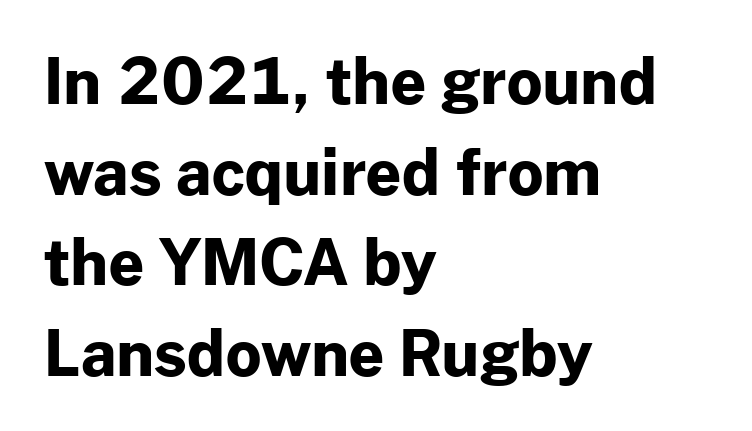
The image shows 62 px bold sans-serif type, upright; set left-aligned, normal line spacing (1.46x), normal letter spacing, not underlined; low stroke contrast and a medium x-height.
